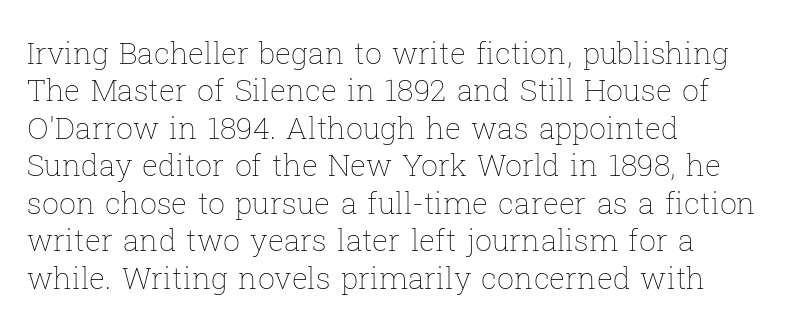
Q: Is the text bold? A: No.
Q: Is the text italic (slanted)? A: No, it is upright.
Q: Is the text underlined? A: No.
Q: How is the paragraph aligned? A: Left-aligned.
Q: Is the spacing between letters normal or unusually wide? A: Normal.
Q: Is the spacing between lines tight, normal or loose? A: Normal.
Q: Width (condensed, normal, or wide)? A: Normal.
Q: Stroke contrast? A: Low.
Q: x-height? A: Medium.
Q: Monospaced? A: No.
